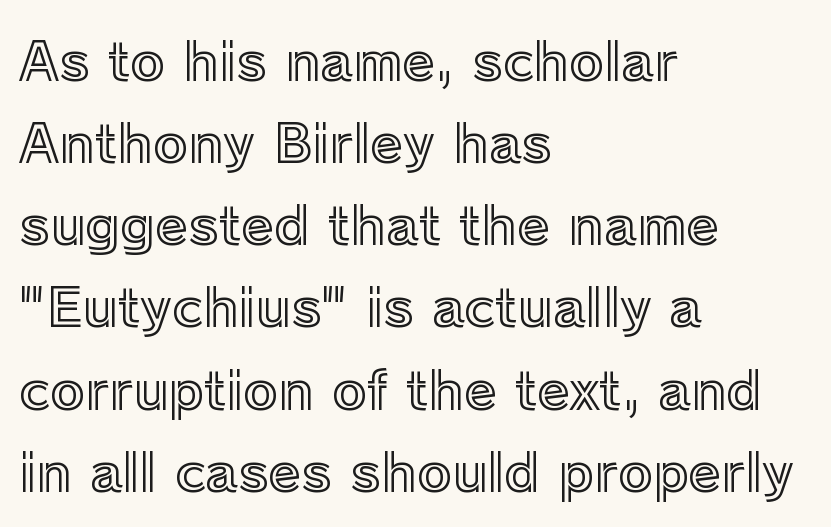
{"italic": "no", "width": "normal", "x_height": "medium", "monospaced": "no", "underline": "no", "align": "left", "line_spacing": "normal", "line_spacing_ratio": 1.55, "letter_spacing": "normal", "letter_spacing_em": 0.0, "glyph_px": 53}
